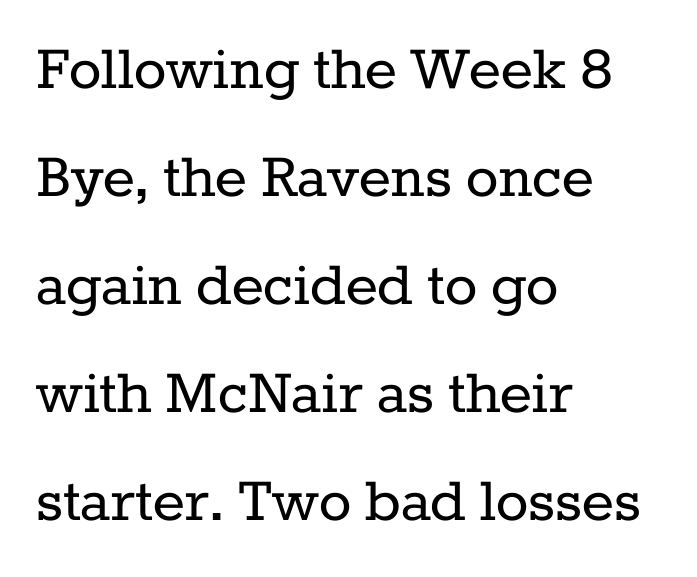
{"serif": "yes", "italic": "no", "bold": "no", "weight": "regular", "width": "normal", "stroke_contrast": "low", "x_height": "medium", "monospaced": "no", "underline": "no", "align": "left", "line_spacing": "normal", "line_spacing_ratio": 1.59, "letter_spacing": "normal", "letter_spacing_em": 0.0, "glyph_px": 68}
